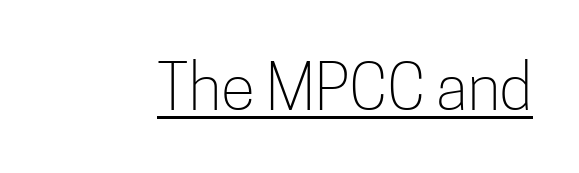
Q: Is the text bold? A: No.
Q: Is the text italic (slanted)? A: No, it is upright.
Q: Is the typeface a serif or a sans-serif typeface? A: Sans-serif.
Q: Is the text underlined? A: Yes.
Q: Is the spacing between letters normal or unusually wide? A: Normal.
Q: Width (condensed, normal, or wide)? A: Condensed.
Q: Stroke contrast? A: Low.
Q: x-height? A: Medium.
Q: Monospaced? A: No.
